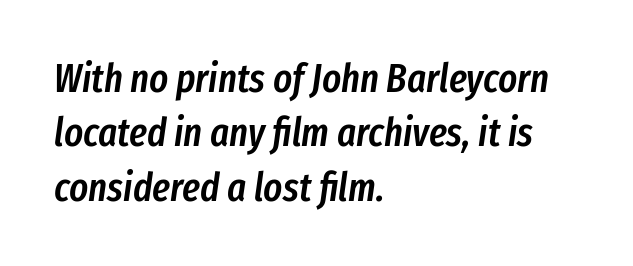
Q: Is the text bold? A: Semi-bold.
Q: Is the text italic (slanted)? A: Yes, it leans right by about 8 degrees.
Q: Is the text underlined? A: No.
Q: How is the paragraph aligned? A: Left-aligned.
Q: Is the spacing between letters normal or unusually wide? A: Normal.
Q: Is the spacing between lines tight, normal or loose? A: Normal.
Q: Width (condensed, normal, or wide)? A: Condensed.
Q: Stroke contrast? A: Low.
Q: x-height? A: Medium.
Q: Monospaced? A: No.
